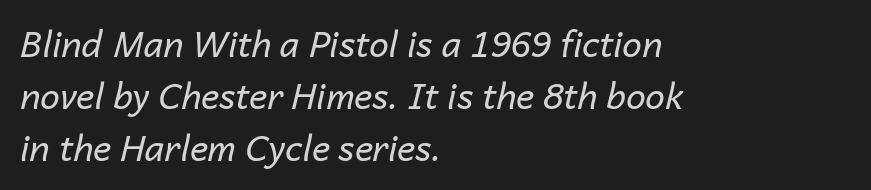
{"italic": "yes", "lean": "right", "slant_degrees": 14, "bold": "no", "weight": "regular", "width": "normal", "stroke_contrast": "low", "x_height": "medium", "monospaced": "no", "underline": "no", "align": "left", "line_spacing": "normal", "line_spacing_ratio": 1.49, "letter_spacing": "normal", "letter_spacing_em": 0.0, "glyph_px": 35}
